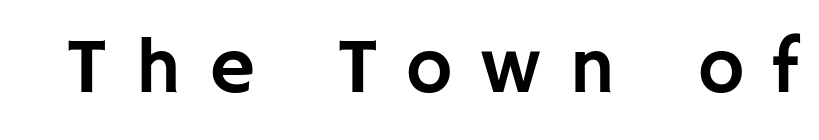
Note the varied advance widths — an 'i' is clearly narrower than an 'm'. Each word looks stretched out because of the extra space between its letters. Grotesque or geometric, the face here clearly has no serifs. Underline: absent. Ascenders rise straight up at ninety degrees.
